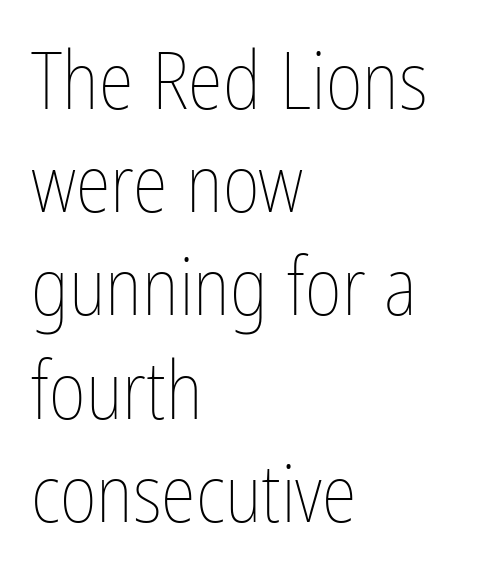
The image shows 80 px thin, condensed type, upright; set left-aligned, normal line spacing (1.29x), normal letter spacing, not underlined; low stroke contrast and a medium x-height.
